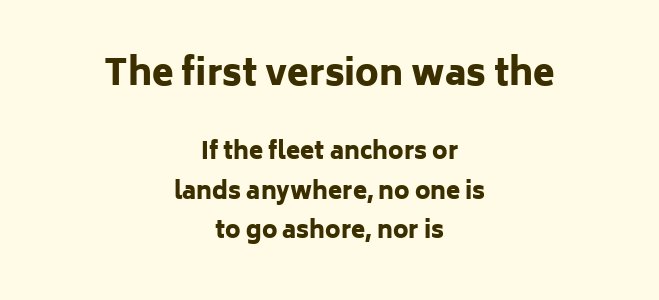
Q: Is the text bold? A: Yes.
Q: Is the text italic (slanted)? A: No, it is upright.
Q: Is the typeface a serif or a sans-serif typeface? A: Sans-serif.
Q: Is the text underlined? A: No.
Q: How is the paragraph aligned? A: Centered.
Q: Is the spacing between letters normal or unusually wide? A: Normal.
Q: Is the spacing between lines tight, normal or loose? A: Normal.
Q: Which block of text is set in a larger size, the first (top) or the second (bottom)? A: The first (top) one.
Q: Width (condensed, normal, or wide)? A: Normal.
Q: Stroke contrast? A: Low.
Q: x-height? A: Medium.
Q: Monospaced? A: No.
